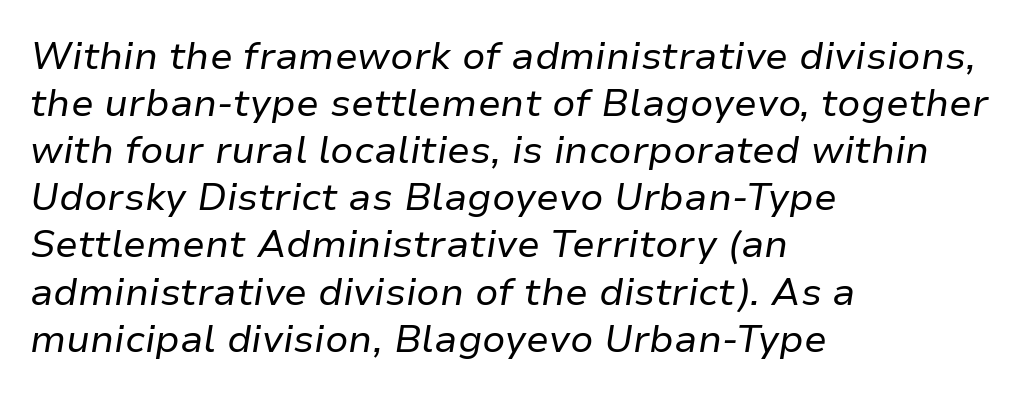
The image shows 38 px regular-weight type, italic (leaning right); set left-aligned, line spacing 1.24x, normal letter spacing, not underlined; low stroke contrast and a medium x-height.
